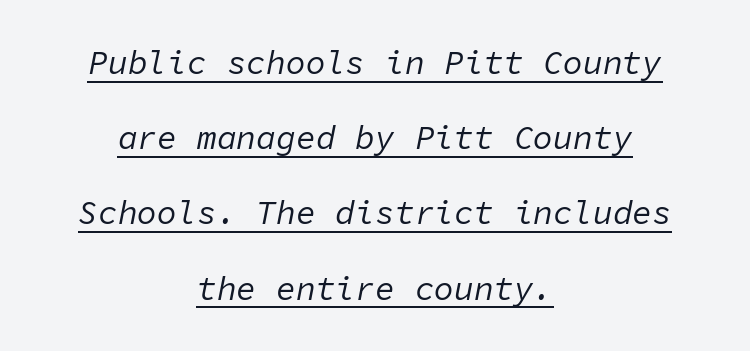
{"italic": "yes", "lean": "right", "slant_degrees": 11, "bold": "no", "weight": "regular", "width": "normal", "stroke_contrast": "low", "x_height": "medium", "monospaced": "yes", "underline": "yes", "align": "center", "line_spacing": "loose", "line_spacing_ratio": 2.28, "letter_spacing": "normal", "letter_spacing_em": 0.0, "glyph_px": 33}
